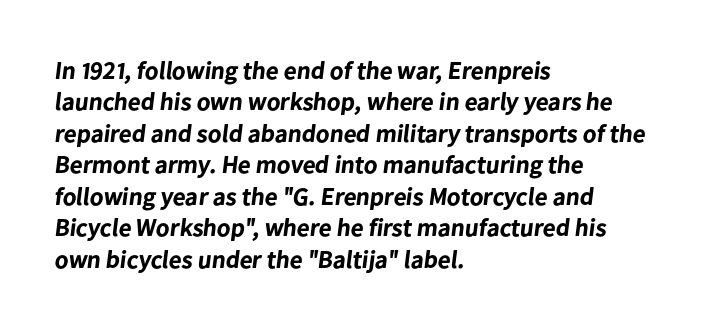
Q: Is the text bold? A: Yes.
Q: Is the text underlined? A: No.
Q: How is the paragraph aligned? A: Left-aligned.
Q: Is the spacing between letters normal or unusually wide? A: Normal.
Q: Is the spacing between lines tight, normal or loose? A: Normal.
